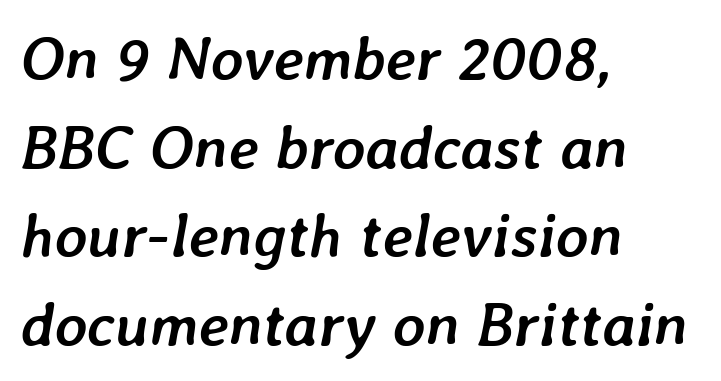
Here the glyphs are tracked normally, forming tight word shapes. The foot of each line stays bare and open. You could not count columns in this text — the font is proportionally spaced. This sample is left-justified, so line endings fall wherever the words run out. Strong, thick strokes mark this as bold type. The text carries the slant typical of an italic or oblique font.
